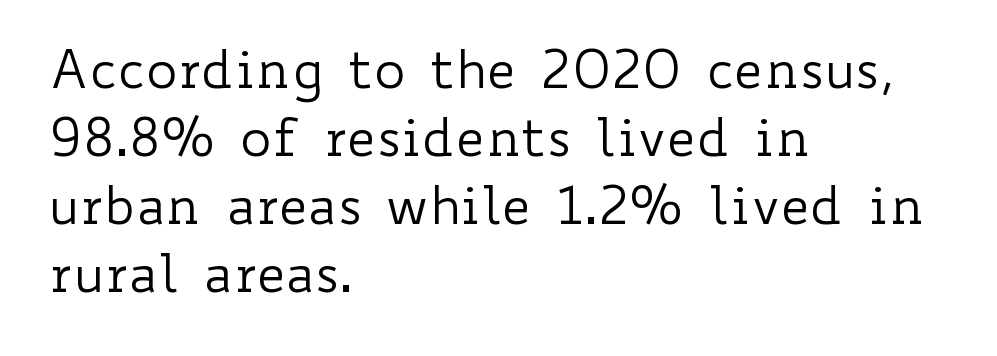
The image shows 53 px regular-weight, wide type, upright; set left-aligned, normal line spacing (1.28x), normal letter spacing, not underlined; low stroke contrast and a small x-height.
